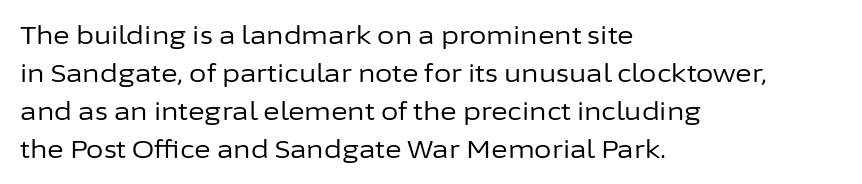
The image shows 25 px text type, upright; set left-aligned, normal line spacing (1.52x), normal letter spacing, not underlined.
